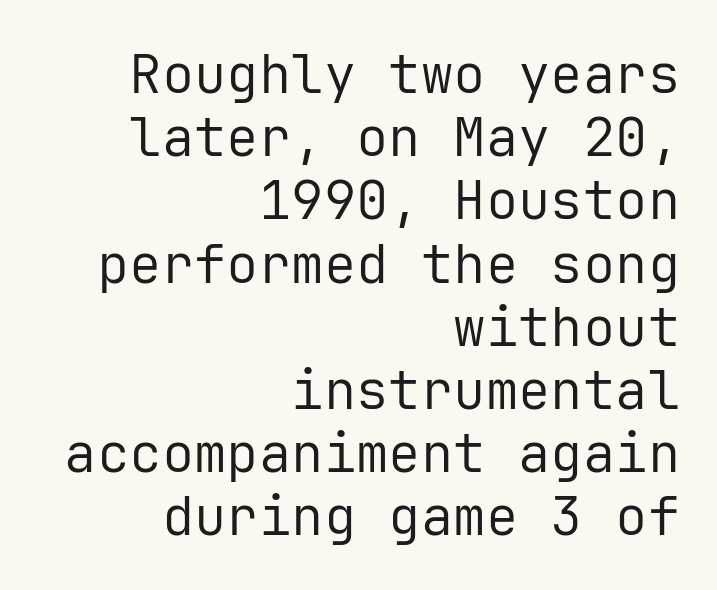
{"serif": "no", "italic": "no", "bold": "no", "weight": "regular", "width": "normal", "stroke_contrast": "low", "x_height": "medium", "monospaced": "yes", "underline": "no", "align": "right", "line_spacing_ratio": 1.17, "letter_spacing": "normal", "letter_spacing_em": 0.0, "glyph_px": 54}
